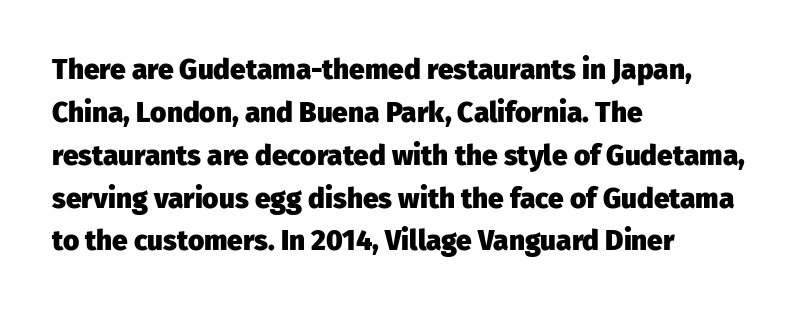
Q: Is the text bold? A: Yes.
Q: Is the text italic (slanted)? A: No, it is upright.
Q: Is the typeface a serif or a sans-serif typeface? A: Sans-serif.
Q: Is the text underlined? A: No.
Q: How is the paragraph aligned? A: Left-aligned.
Q: Is the spacing between letters normal or unusually wide? A: Normal.
Q: Is the spacing between lines tight, normal or loose? A: Normal.
Q: Width (condensed, normal, or wide)? A: Normal.
Q: Stroke contrast? A: Low.
Q: x-height? A: Medium.
Q: Monospaced? A: No.
